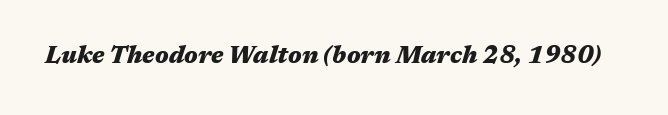
Plenty of ink on the page — the face is bold. Lines of text with bare space underneath. Does extra space separate the letters? No, they use regular spacing. Compared with ordinary roman type, these characters are visibly tilted.
